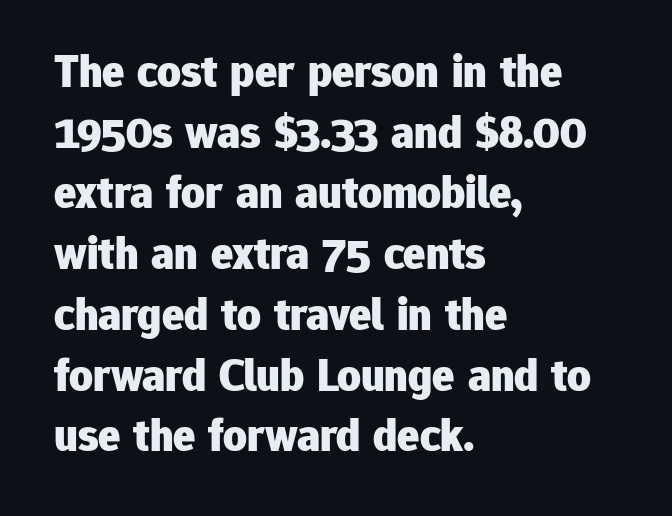
{"serif": "no", "italic": "no", "bold": "yes", "weight": "heavy", "width": "normal", "stroke_contrast": "low", "x_height": "medium", "monospaced": "no", "underline": "no", "align": "left", "line_spacing": "normal", "line_spacing_ratio": 1.32, "letter_spacing": "normal", "letter_spacing_em": 0.0, "glyph_px": 46}
